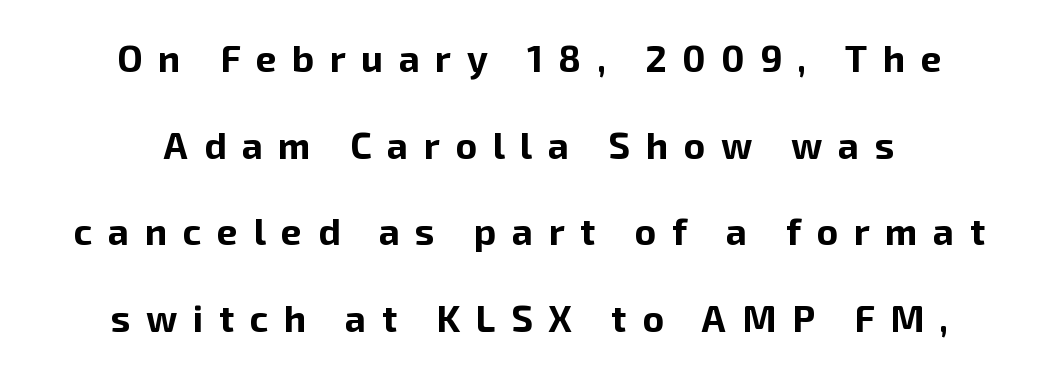
The image shows 37 px bold sans-serif type, upright; set centered, loose line spacing (2.34x), unusually wide letter spacing (+0.42 em), not underlined; low stroke contrast and a medium x-height.
